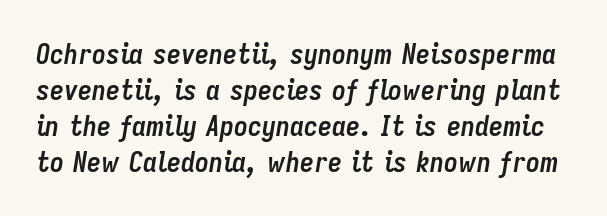
The image shows 28 px semibold, condensed type, italic (leaning right); set normal line spacing (1.28x), normal letter spacing, not underlined; low stroke contrast and a medium x-height.
